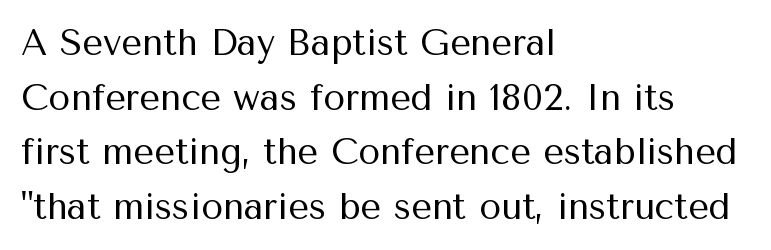
This sample uses plain, unmodified letter spacing. Compared with typical paragraphs, the rows here are spaced about the same. Reading down the block, your eye returns to a fixed left position each line. Italic? Not at all — the glyphs are vertical. These lines are composed in type without serifs.
